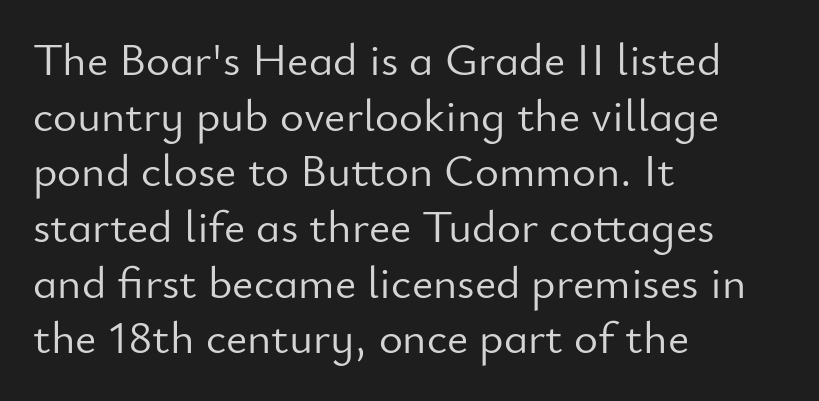
{"serif": "no", "italic": "no", "bold": "no", "weight": "light", "width": "normal", "stroke_contrast": "low", "x_height": "small", "monospaced": "no", "underline": "no", "align": "left", "line_spacing_ratio": 1.21, "letter_spacing": "normal", "letter_spacing_em": 0.0, "glyph_px": 46}
